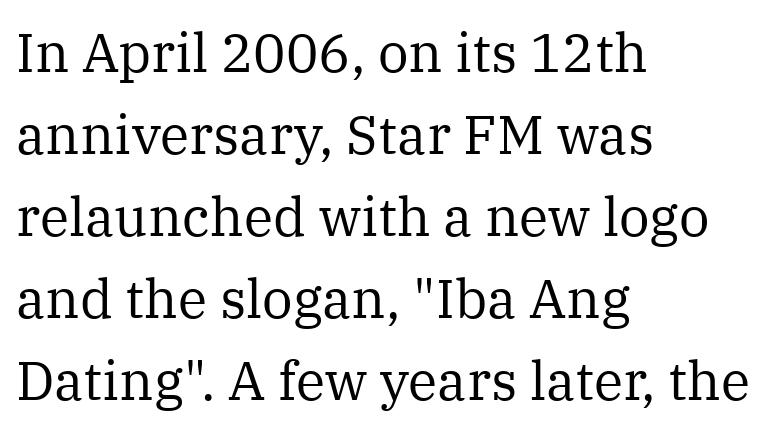
The lettering stays uniformly vertical, giving the passage a roman look. Stems here are at most as thick as an everyday book face. Looks like regular typesetting: each glyph gets only the width it needs. Characters follow at the spacing the type designer built in.
